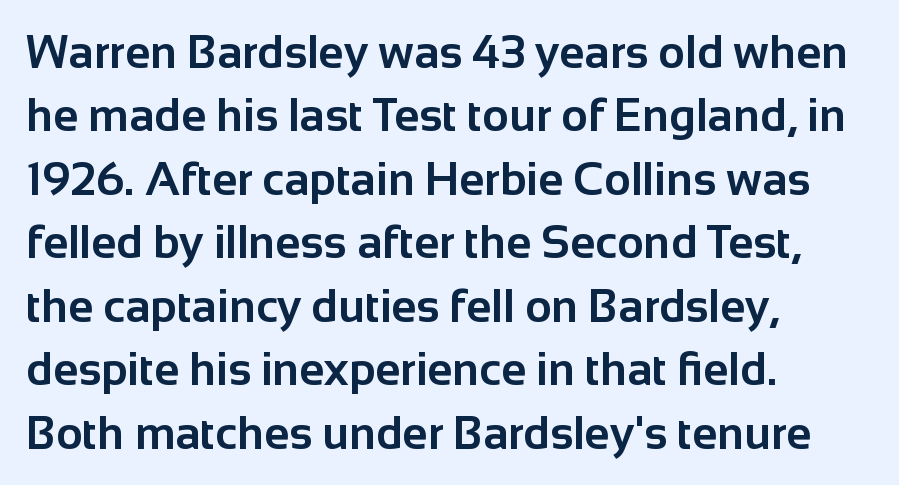
{"serif": "no", "italic": "no", "bold": "yes", "weight": "bold", "width": "normal", "stroke_contrast": "low", "x_height": "medium", "monospaced": "no", "underline": "no", "align": "left", "line_spacing": "normal", "line_spacing_ratio": 1.38, "letter_spacing": "normal", "letter_spacing_em": 0.0, "glyph_px": 46}
